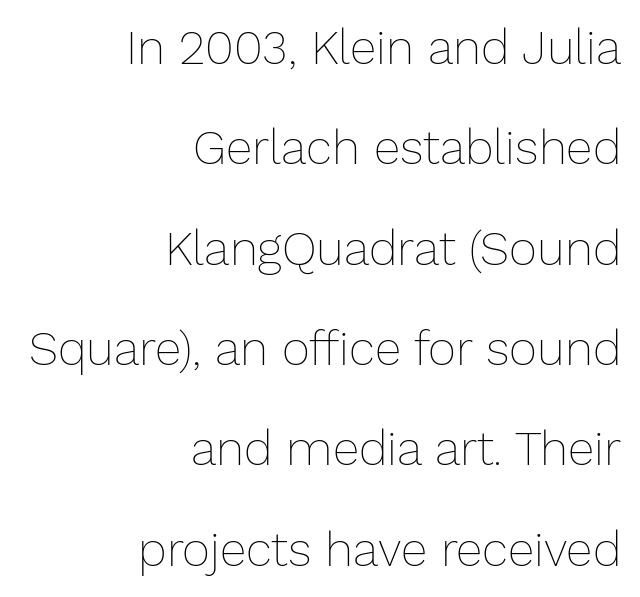
Q: Is the text bold? A: No.
Q: Is the text italic (slanted)? A: No, it is upright.
Q: Is the text underlined? A: No.
Q: How is the paragraph aligned? A: Right-aligned.
Q: Is the spacing between letters normal or unusually wide? A: Normal.
Q: Is the spacing between lines tight, normal or loose? A: Loose.
Q: Width (condensed, normal, or wide)? A: Normal.
Q: Stroke contrast? A: Low.
Q: x-height? A: Medium.
Q: Monospaced? A: No.
